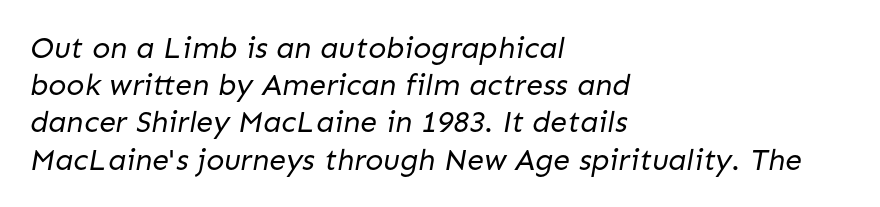
{"serif": "no", "bold": "no", "weight": "regular", "width": "normal", "stroke_contrast": "low", "x_height": "medium", "monospaced": "no", "underline": "no", "align": "left", "line_spacing_ratio": 1.24, "letter_spacing": "normal", "letter_spacing_em": 0.0, "glyph_px": 30}
